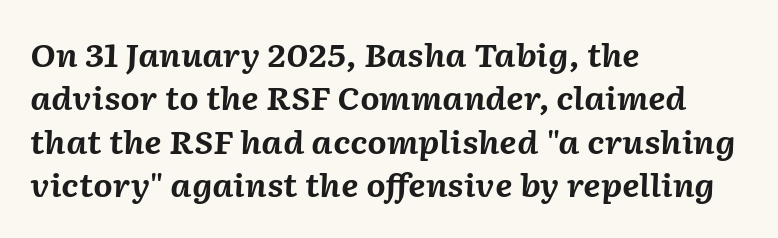
Descenders hang freely into open space. Does the lettering tilt? It does — this is italic. Is there much room between lines? A standard amount, neither cramped nor airy. Do the characters align in a grid? No, the font is proportional. Between one letter and the next there's only the usual sliver of space. Weight: bold.
